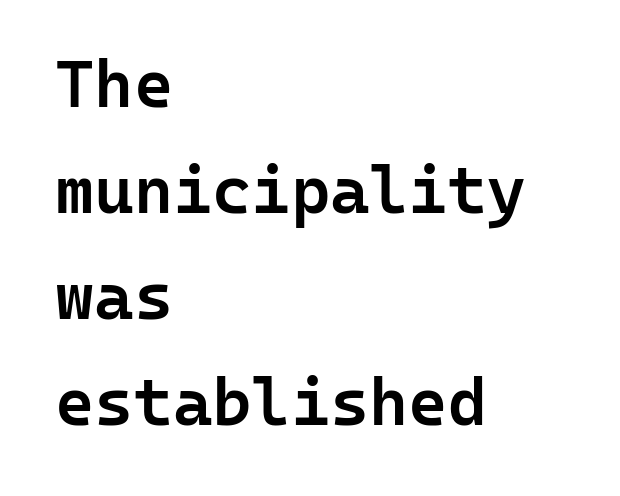
Any mark beneath the type? The region is blank. The letters are semibold — heavier than regular but short of a full bold. The face used here is monospaced, like something from a code editor. The passage shown is typeset with a sans-serif family.
